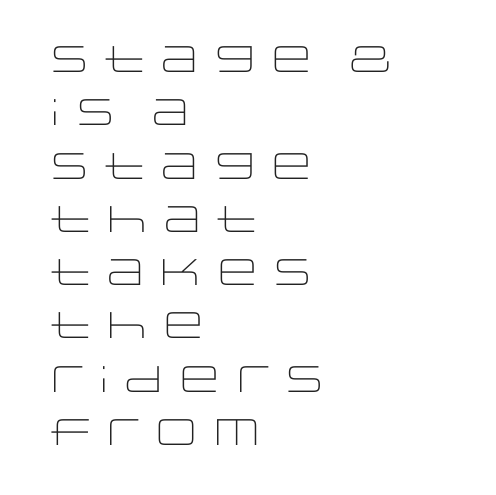
Q: Is the text bold? A: No.
Q: Is the text italic (slanted)? A: No, it is upright.
Q: Is the typeface a serif or a sans-serif typeface? A: Sans-serif.
Q: Is the text underlined? A: No.
Q: How is the paragraph aligned? A: Left-aligned.
Q: Is the spacing between letters normal or unusually wide? A: Normal.
Q: Is the spacing between lines tight, normal or loose? A: Normal.
Q: Width (condensed, normal, or wide)? A: Wide.
Q: Stroke contrast? A: Low.
Q: x-height? A: Large.
Q: Monospaced? A: No.
